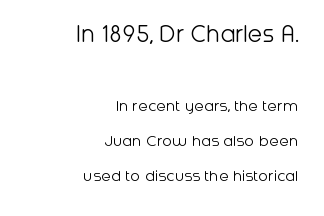
The image shows 27 px text type, upright; set right-aligned, loose line spacing (1.95x), normal letter spacing, not underlined; the first (top) block is 1.5x larger.
